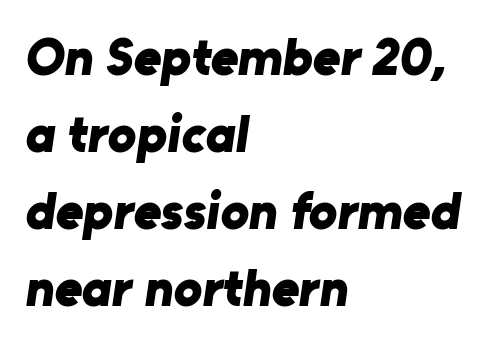
{"serif": "no", "bold": "yes", "weight": "bold", "width": "normal", "stroke_contrast": "low", "x_height": "medium", "monospaced": "no", "underline": "no", "align": "left", "line_spacing": "normal", "line_spacing_ratio": 1.45, "letter_spacing": "normal", "letter_spacing_em": 0.0, "glyph_px": 53}
